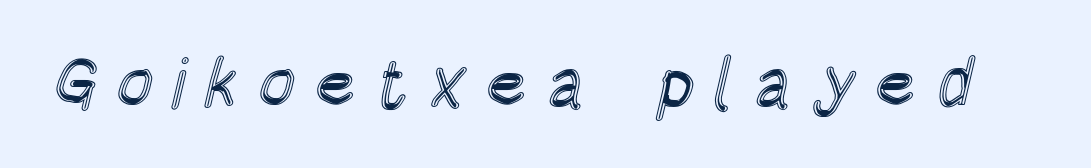
Q: Is the text italic (slanted)? A: Yes.
Q: Is the text underlined? A: No.
Q: Is the spacing between letters normal or unusually wide? A: Unusually wide.
Q: Width (condensed, normal, or wide)? A: Condensed.
Q: x-height? A: Large.
Q: Monospaced? A: No.
